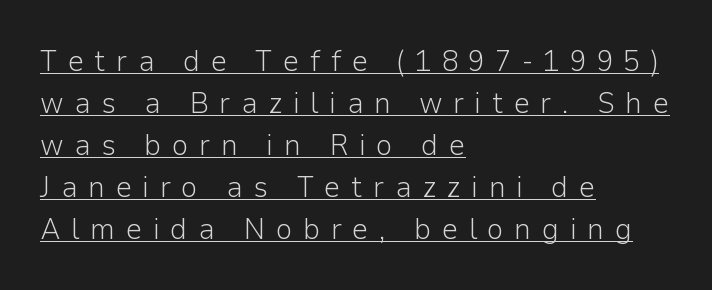
These lines are rendered in a variable-pitch font. The space between consecutive lines is moderate. The lettering is marked with a stroke running underneath it. Ascenders rise straight up at ninety degrees. The letterforms stand isolated, each surrounded by extra space. The text block is weighted toward the left margin, trailing off unevenly rightward.
